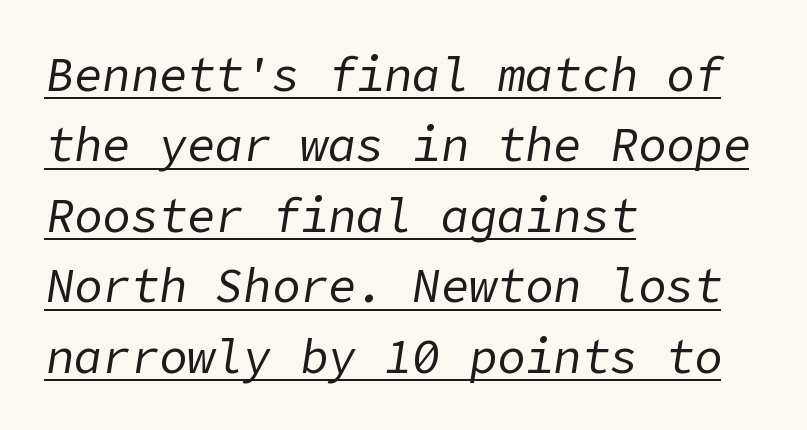
{"italic": "yes", "lean": "right", "slant_degrees": 9, "bold": "no", "weight": "regular", "width": "normal", "stroke_contrast": "low", "x_height": "medium", "underline": "yes", "align": "left", "line_spacing": "normal", "line_spacing_ratio": 1.5, "letter_spacing": "normal", "letter_spacing_em": 0.0, "glyph_px": 47}
